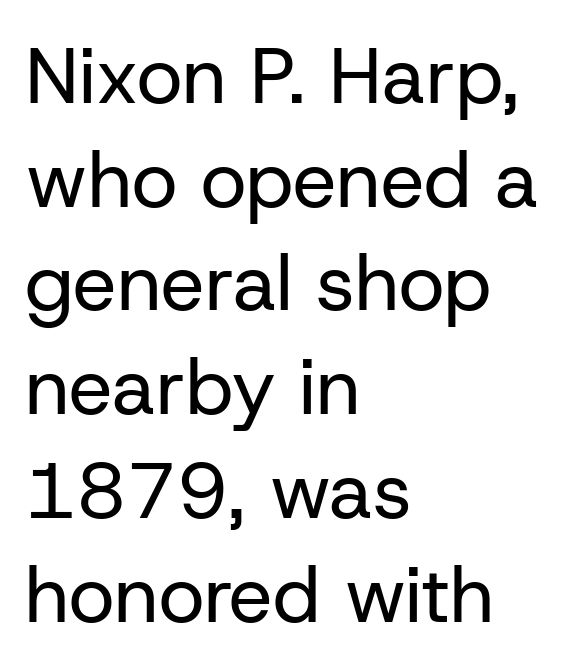
{"serif": "no", "italic": "no", "bold": "no", "weight": "regular", "width": "normal", "stroke_contrast": "low", "x_height": "medium", "monospaced": "no", "underline": "no", "align": "left", "line_spacing": "normal", "line_spacing_ratio": 1.33, "letter_spacing": "normal", "letter_spacing_em": 0.0, "glyph_px": 78}
